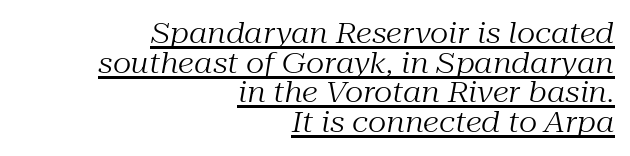
The image shows 29 px regular-weight serif type, italic (leaning right); set right-aligned, tight line spacing (1.02x), normal letter spacing, underlined; medium stroke contrast and a medium x-height.
